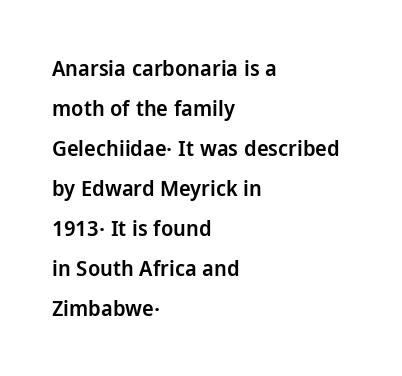
{"italic": "no", "bold": "semi", "underline": "no", "align": "left", "line_spacing_ratio": 1.82, "letter_spacing": "normal", "letter_spacing_em": 0.0, "glyph_px": 22}
